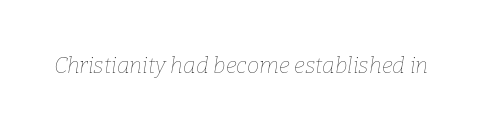
Unmarked baselines from the first word to the last. The font sits on the lighter half of the weight spectrum, regular included. Characters are canted at an angle relative to the baseline's perpendicular. Caption: standard tracking, unaltered.
